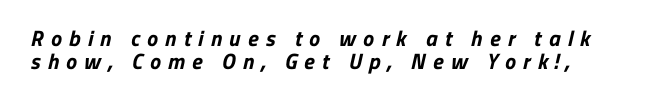
The image shows 22 px bold type; set left-aligned, tight line spacing (1.03x), unusually wide letter spacing (+0.33 em), not underlined.
